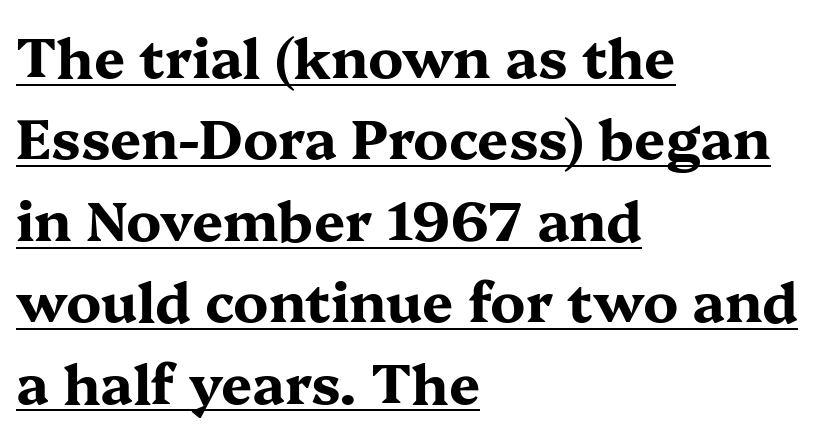
The image shows 55 px bold, wide serif type, upright; set left-aligned, normal line spacing (1.48x), normal letter spacing, underlined; medium stroke contrast and a medium x-height.
